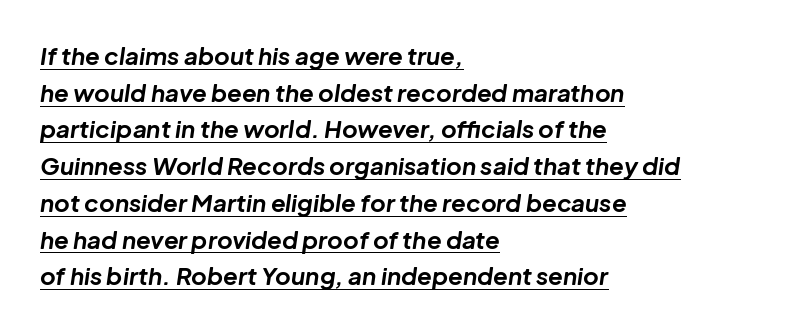
The sample has been set heavy, in full bold. The string is rendered with underlining switched on. Layout note: lines flush left. The face used here is rendered with its standard letterfit.
